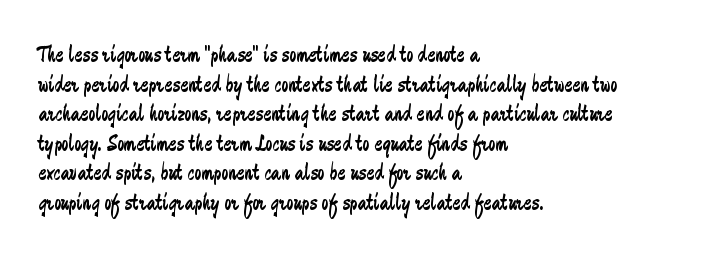
{"bold": "no", "underline": "no", "align": "left", "line_spacing_ratio": 1.23, "letter_spacing": "normal", "letter_spacing_em": 0.0, "glyph_px": 24}
